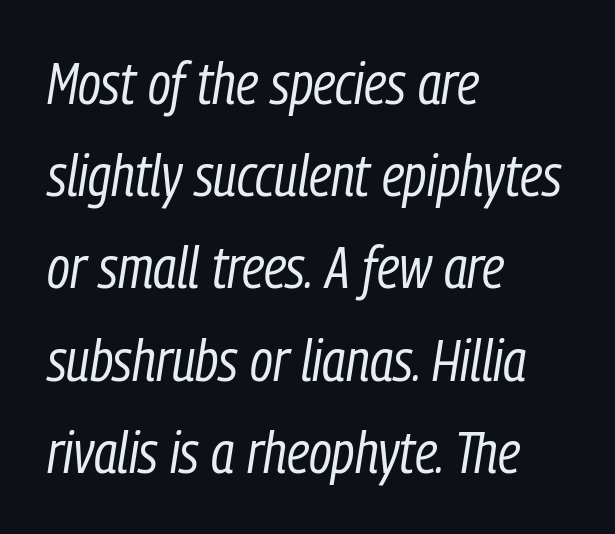
Q: Is the text bold? A: No.
Q: Is the text italic (slanted)? A: Yes, it leans right by about 9 degrees.
Q: Is the text underlined? A: No.
Q: How is the paragraph aligned? A: Left-aligned.
Q: Is the spacing between letters normal or unusually wide? A: Normal.
Q: Is the spacing between lines tight, normal or loose? A: Normal.
Q: Width (condensed, normal, or wide)? A: Condensed.
Q: Stroke contrast? A: Low.
Q: x-height? A: Medium.
Q: Monospaced? A: No.
